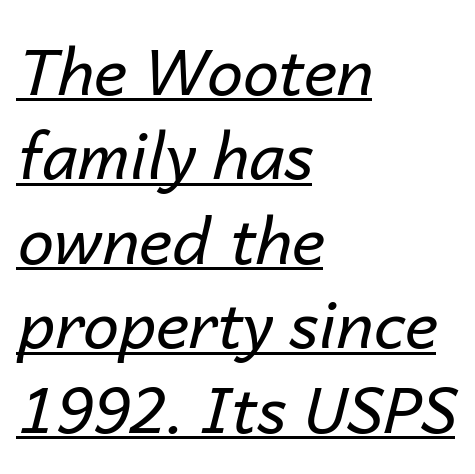
The image shows 64 px regular-weight type, italic (leaning right); set left-aligned, normal line spacing (1.32x), normal letter spacing, underlined; low stroke contrast and a medium x-height.
